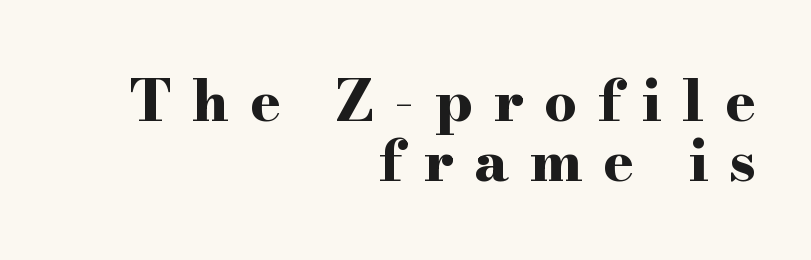
{"serif": "yes", "italic": "no", "bold": "yes", "weight": "bold", "width": "wide", "stroke_contrast": "high", "x_height": "small", "monospaced": "no", "underline": "no", "align": "right", "line_spacing": "tight", "line_spacing_ratio": 1.03, "letter_spacing": "wide", "letter_spacing_em": 0.35, "glyph_px": 58}
